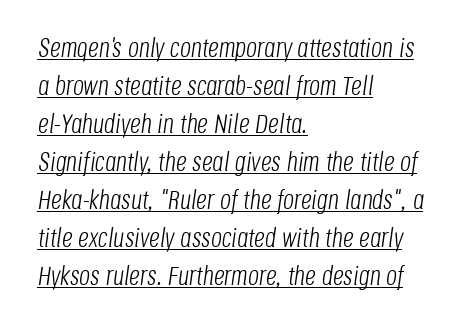
Q: Is the text bold? A: No.
Q: Is the text italic (slanted)? A: Yes, it leans right by about 8 degrees.
Q: Is the text underlined? A: Yes.
Q: How is the paragraph aligned? A: Left-aligned.
Q: Is the spacing between letters normal or unusually wide? A: Normal.
Q: Is the spacing between lines tight, normal or loose? A: Normal.
